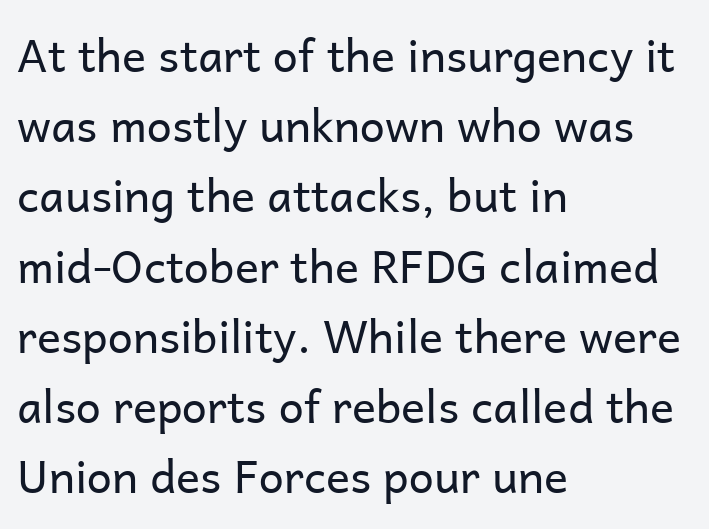
The image shows 45 px regular-weight sans-serif type, upright; set left-aligned, normal line spacing (1.56x), normal letter spacing, not underlined; low stroke contrast and a medium x-height.
